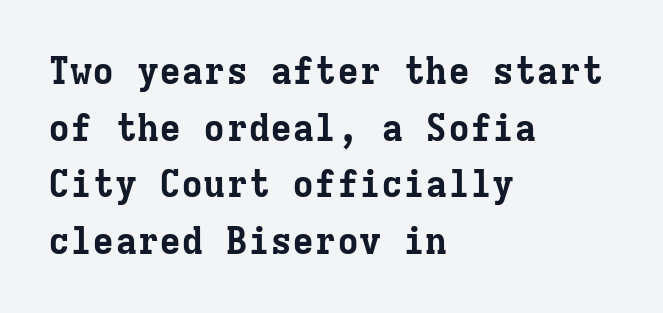
{"serif": "yes", "italic": "no", "bold": "yes", "weight": "bold", "width": "normal", "stroke_contrast": "low", "x_height": "medium", "monospaced": "yes", "underline": "no", "align": "left", "line_spacing": "normal", "line_spacing_ratio": 1.53, "letter_spacing": "normal", "letter_spacing_em": 0.0, "glyph_px": 37}
